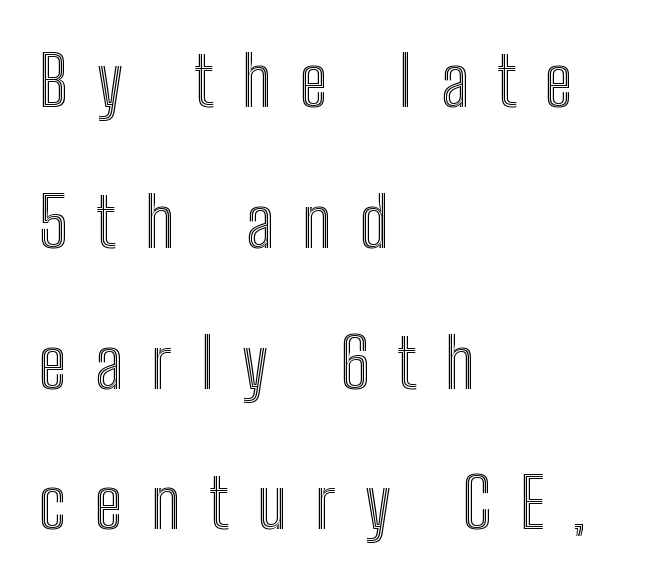
Q: Is the text italic (slanted)? A: No, it is upright.
Q: Is the text underlined? A: No.
Q: How is the paragraph aligned? A: Left-aligned.
Q: Is the spacing between letters normal or unusually wide? A: Unusually wide.
Q: Is the spacing between lines tight, normal or loose? A: Loose.
Q: Width (condensed, normal, or wide)? A: Condensed.
Q: x-height? A: Medium.
Q: Monospaced? A: No.
